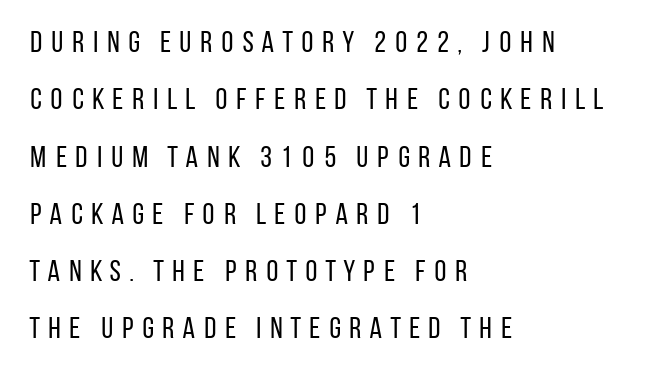
The image shows 30 px regular-weight, condensed sans-serif type, upright; set left-aligned, loose line spacing (1.91x), unusually wide letter spacing (+0.23 em), not underlined; low stroke contrast and a large x-height.
